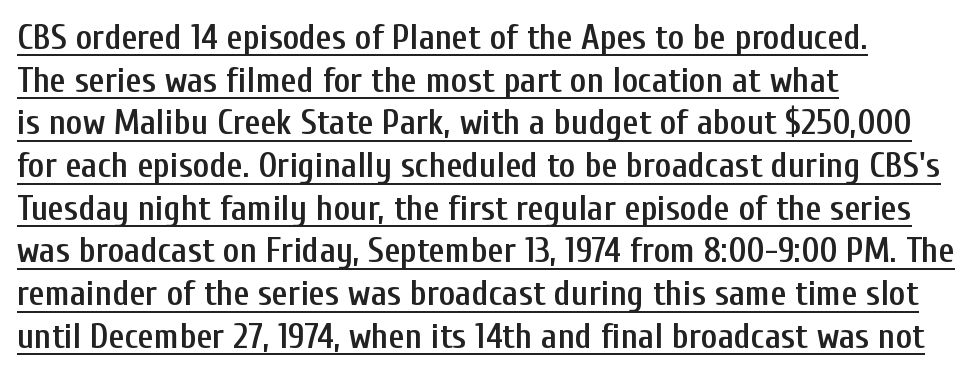
{"serif": "no", "italic": "no", "bold": "semi", "weight": "semibold", "width": "condensed", "stroke_contrast": "low", "x_height": "medium", "monospaced": "no", "underline": "yes", "align": "left", "line_spacing_ratio": 1.22, "letter_spacing": "normal", "letter_spacing_em": 0.0, "glyph_px": 35}
